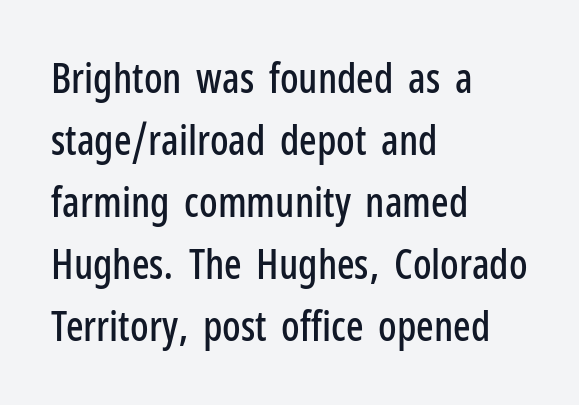
The image shows 41 px condensed sans-serif type, upright; set left-aligned, normal line spacing (1.51x), normal letter spacing, not underlined; low stroke contrast and a medium x-height.
